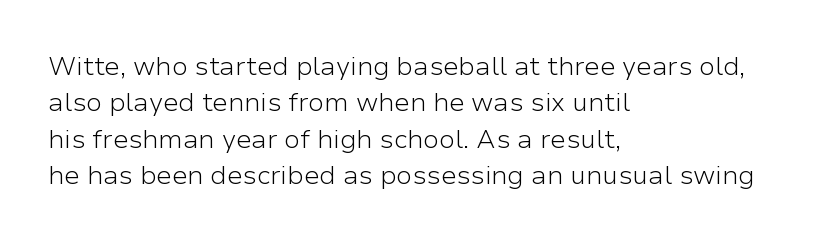
{"italic": "no", "bold": "no", "underline": "no", "align": "left", "line_spacing": "normal", "line_spacing_ratio": 1.4, "letter_spacing": "normal", "letter_spacing_em": 0.0, "glyph_px": 26}
